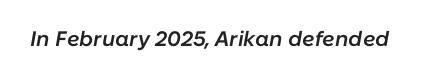
The image shows 21 px text type, italic (leaning right); set normal letter spacing, not underlined.
